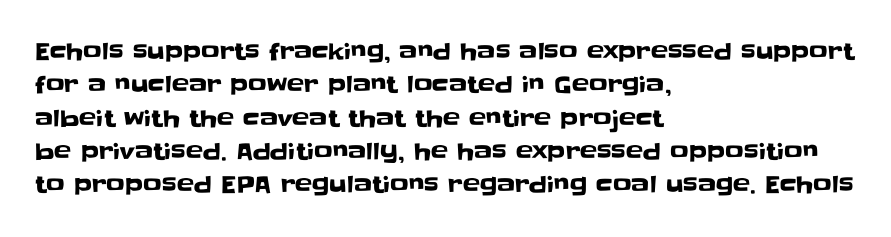
Q: Is the text italic (slanted)? A: No, it is upright.
Q: Is the text underlined? A: No.
Q: How is the paragraph aligned? A: Left-aligned.
Q: Is the spacing between letters normal or unusually wide? A: Normal.
Q: Is the spacing between lines tight, normal or loose? A: Normal.
